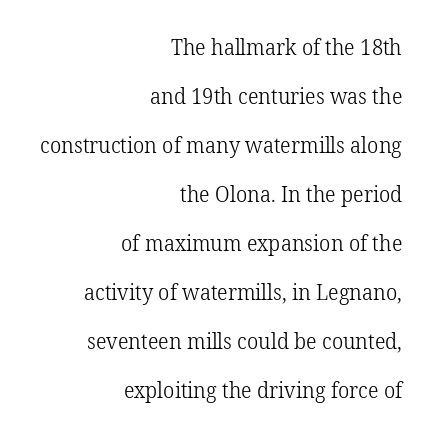
The image shows 22 px text type, upright; set right-aligned, loose line spacing (2.23x), normal letter spacing, not underlined.
